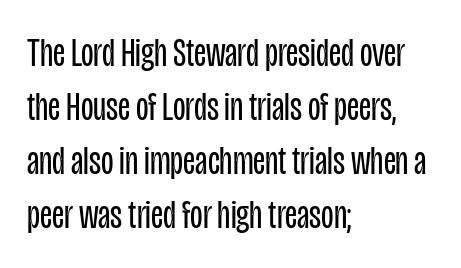
The image shows 41 px regular-weight, condensed sans-serif type, upright; set left-aligned, normal line spacing (1.32x), normal letter spacing, not underlined; low stroke contrast and a large x-height.
